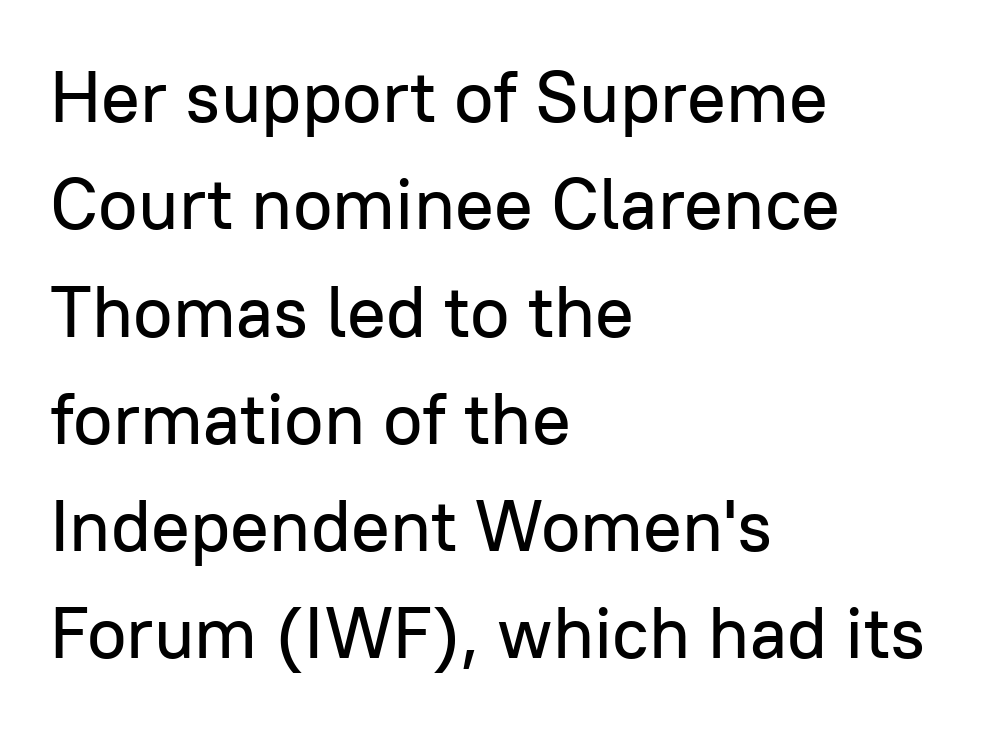
{"serif": "no", "italic": "no", "width": "normal", "stroke_contrast": "low", "x_height": "medium", "monospaced": "no", "underline": "no", "align": "left", "line_spacing": "normal", "line_spacing_ratio": 1.49, "letter_spacing": "normal", "letter_spacing_em": 0.0, "glyph_px": 72}
